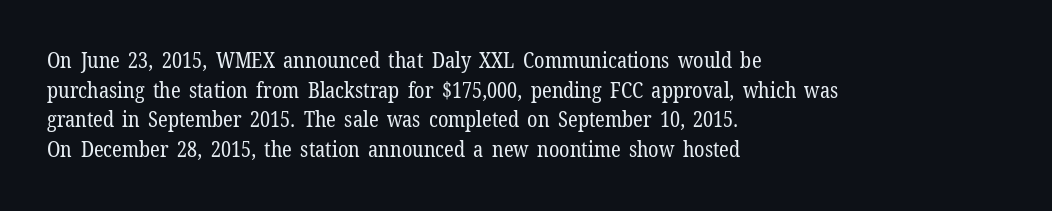
{"italic": "no", "bold": "no", "underline": "no", "align": "left", "line_spacing": "normal", "line_spacing_ratio": 1.41, "letter_spacing": "normal", "letter_spacing_em": 0.0, "glyph_px": 21}
